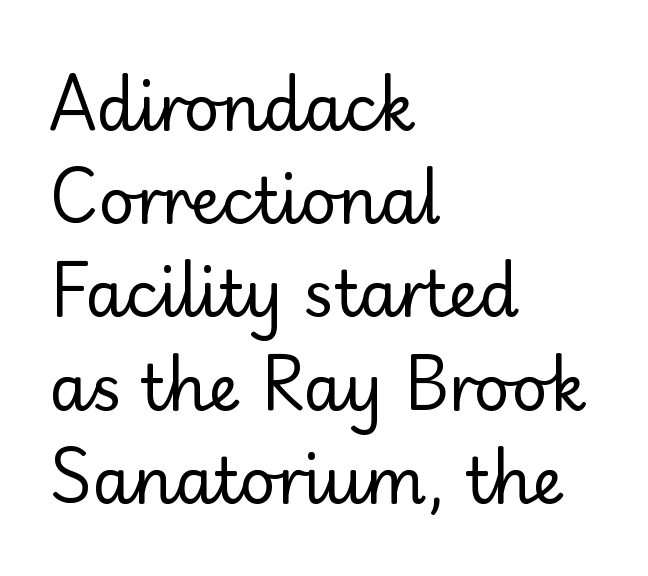
If you drew a line through each stem, it would be perfectly vertical. Descenders hang freely into open space. Regarding leading, the lines here are spaced in the standard way. This sample uses a sans-serif face. Students, note that the glyphs here touch the page at normal intervals. The letters advance in unequal steps, a hallmark of proportional type.
